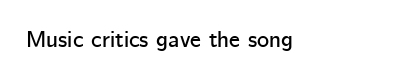
{"italic": "no", "underline": "no", "letter_spacing": "normal", "letter_spacing_em": 0.0, "glyph_px": 23}
